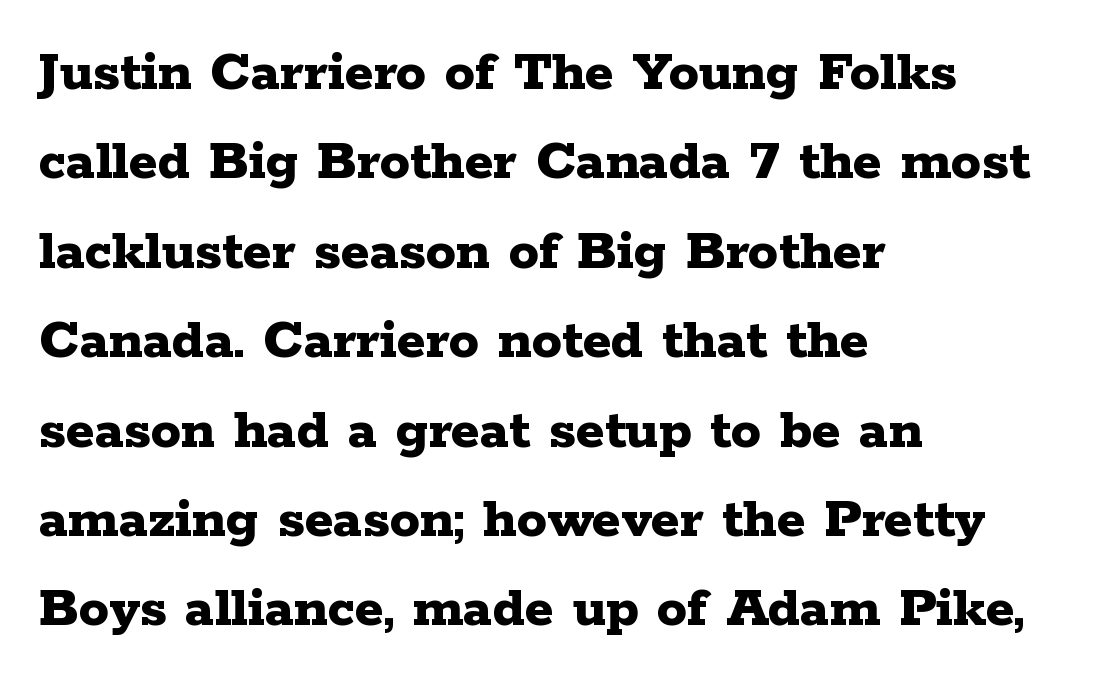
{"serif": "yes", "italic": "no", "bold": "yes", "weight": "bold", "width": "wide", "stroke_contrast": "low", "x_height": "medium", "monospaced": "no", "underline": "no", "align": "left", "line_spacing": "normal", "line_spacing_ratio": 1.49, "letter_spacing": "normal", "letter_spacing_em": 0.0, "glyph_px": 60}
